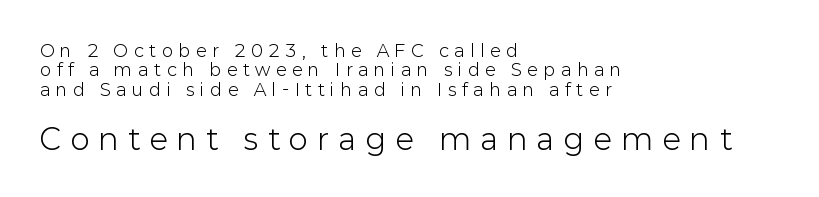
The text was rendered using a sans face with plain stroke endings. The emphasis by scale lands on block number two, below. A clean baseline with only descenders dipping below it. Cramped leading. Short and long lines alike share a common starting point at left.
